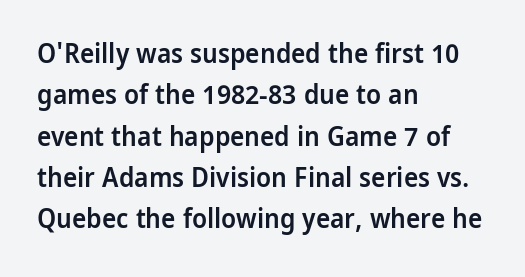
A student would call this left alignment; a typographer would say flush left, rag right. Line spacing here is normal. Tracking value appears to be zero — textbook default spacing. A typesetter would mark this as roman, not italic. Each glyph is drawn with semibold strokes, heavier than normal yet not fully bold. The strip under each line holds only bare page.
